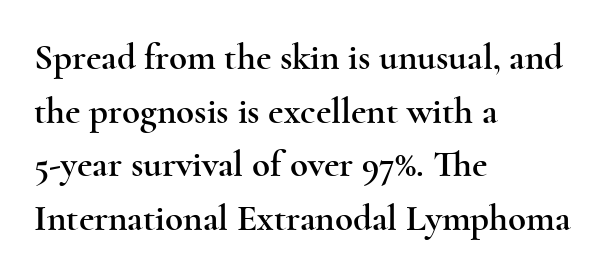
{"serif": "yes", "italic": "no", "width": "wide", "x_height": "small", "monospaced": "no", "underline": "no", "align": "left", "line_spacing": "normal", "line_spacing_ratio": 1.45, "letter_spacing": "normal", "letter_spacing_em": 0.0, "glyph_px": 37}
